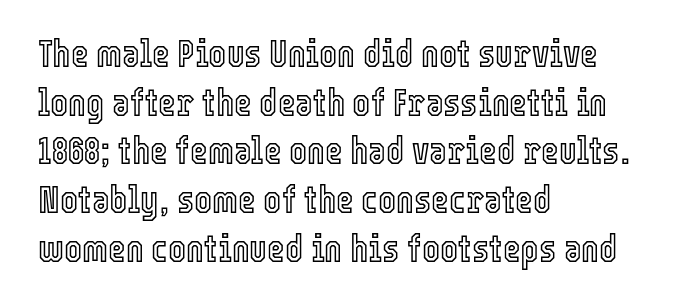
The image shows 38 px condensed type, upright; set left-aligned, normal line spacing (1.28x), normal letter spacing, not underlined; a medium x-height.
